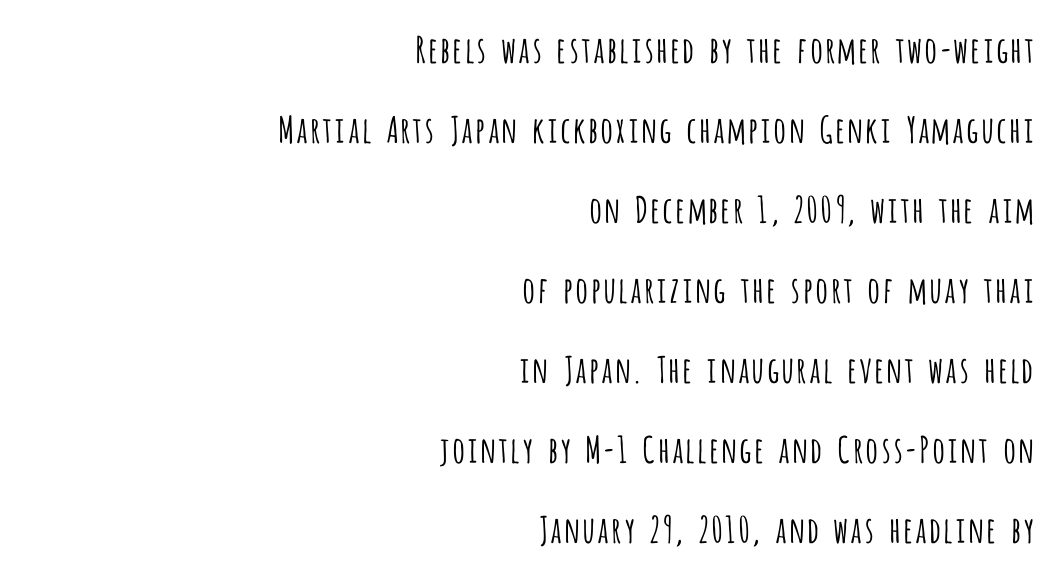
Q: Is the text bold? A: No.
Q: Is the text italic (slanted)? A: No, it is upright.
Q: Is the typeface a serif or a sans-serif typeface? A: Sans-serif.
Q: Is the text underlined? A: No.
Q: How is the paragraph aligned? A: Right-aligned.
Q: Is the spacing between letters normal or unusually wide? A: Normal.
Q: Is the spacing between lines tight, normal or loose? A: Loose.
Q: Width (condensed, normal, or wide)? A: Condensed.
Q: Stroke contrast? A: Low.
Q: x-height? A: Large.
Q: Monospaced? A: No.
